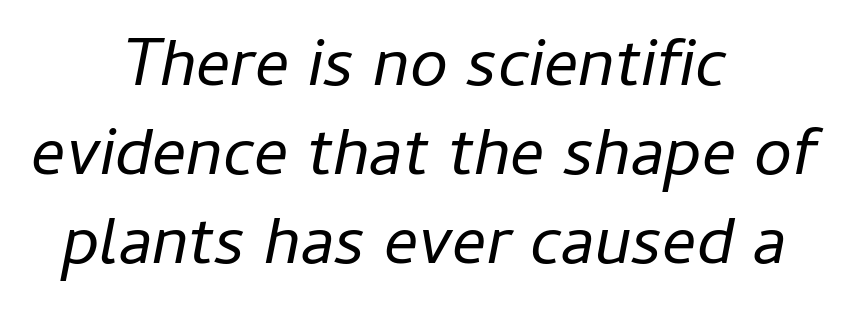
Q: Is the text bold? A: No.
Q: Is the text italic (slanted)? A: Yes, it leans right by about 11 degrees.
Q: Is the text underlined? A: No.
Q: How is the paragraph aligned? A: Centered.
Q: Is the spacing between letters normal or unusually wide? A: Normal.
Q: Is the spacing between lines tight, normal or loose? A: Normal.
Q: Width (condensed, normal, or wide)? A: Normal.
Q: Stroke contrast? A: Low.
Q: x-height? A: Medium.
Q: Monospaced? A: No.
